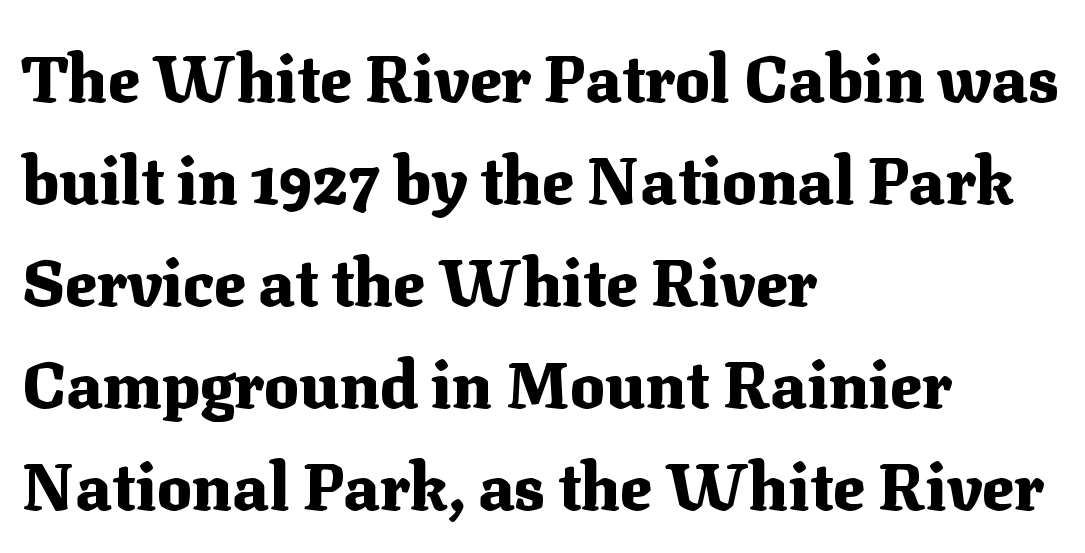
{"serif": "yes", "italic": "no", "bold": "yes", "weight": "heavy", "width": "normal", "stroke_contrast": "medium", "x_height": "medium", "monospaced": "no", "underline": "no", "align": "left", "line_spacing": "normal", "line_spacing_ratio": 1.57, "letter_spacing": "normal", "letter_spacing_em": 0.0, "glyph_px": 65}
